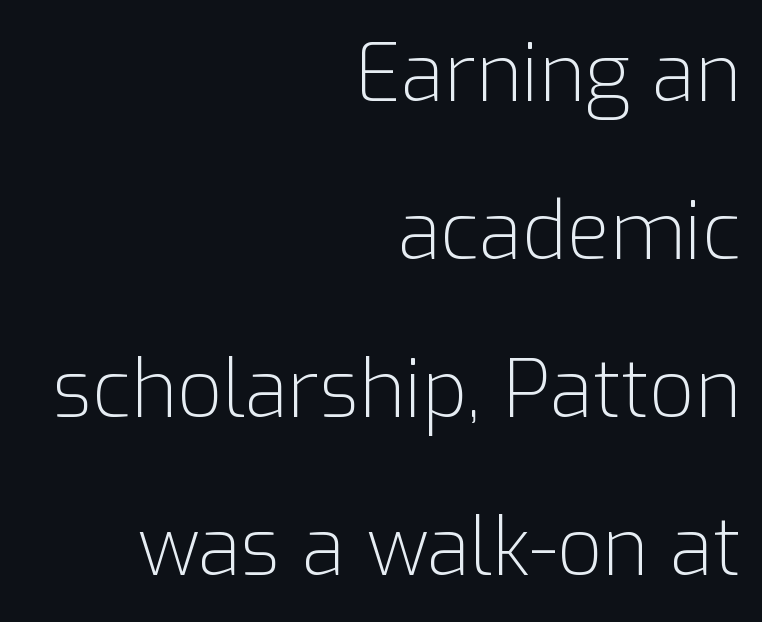
{"serif": "no", "italic": "no", "bold": "no", "weight": "light", "width": "normal", "stroke_contrast": "low", "x_height": "medium", "monospaced": "no", "underline": "no", "align": "right", "line_spacing": "loose", "line_spacing_ratio": 2.0, "letter_spacing": "normal", "letter_spacing_em": 0.0, "glyph_px": 79}
